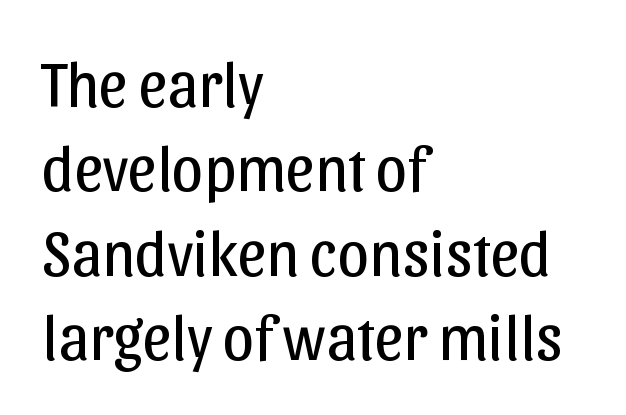
Q: Is the text bold? A: No.
Q: Is the text italic (slanted)? A: No, it is upright.
Q: Is the typeface a serif or a sans-serif typeface? A: Sans-serif.
Q: Is the text underlined? A: No.
Q: How is the paragraph aligned? A: Left-aligned.
Q: Is the spacing between letters normal or unusually wide? A: Normal.
Q: Is the spacing between lines tight, normal or loose? A: Normal.
Q: Width (condensed, normal, or wide)? A: Normal.
Q: Stroke contrast? A: Low.
Q: x-height? A: Medium.
Q: Monospaced? A: No.
